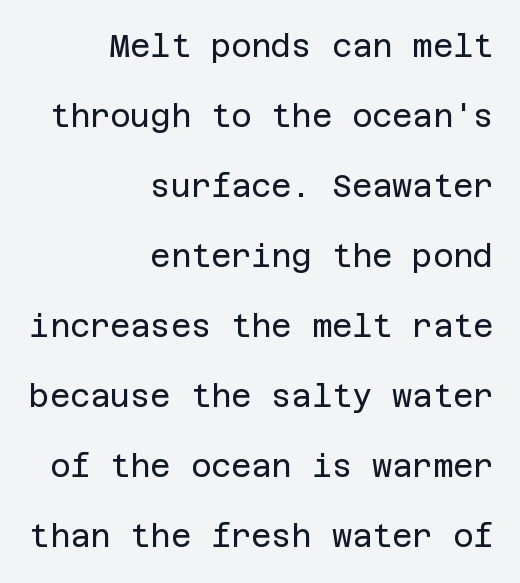
Notice how the passage keeps a crisp vertical edge on the right only. Here the glyphs are tracked normally, forming tight word shapes. Type without underlining. The strokes are not fattened; the text isn't bold. A great deal of white space separates one row of letters from the next. In terms of letterform style, serifs are entirely absent.
